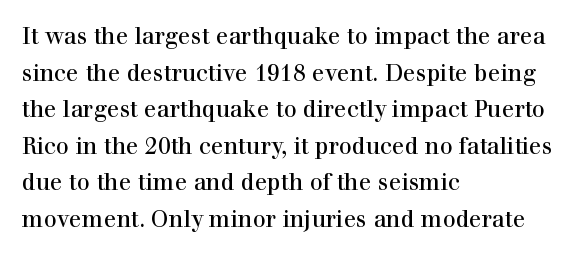
Rendered with straight, roman letterforms. Notice how the passage keeps a crisp vertical edge on the left only. A typesetter would call this leading conventional body-copy spacing. Is the letter spacing exaggerated? No — it looks like the ordinary default.
